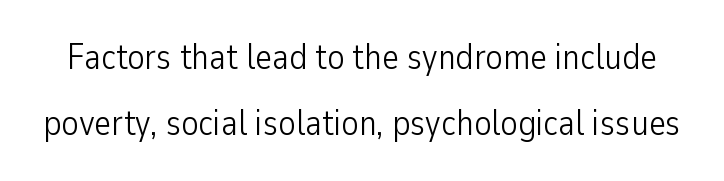
The image shows 36 px light, condensed sans-serif type, upright; set line spacing 1.84x, normal letter spacing, not underlined; low stroke contrast and a medium x-height.
